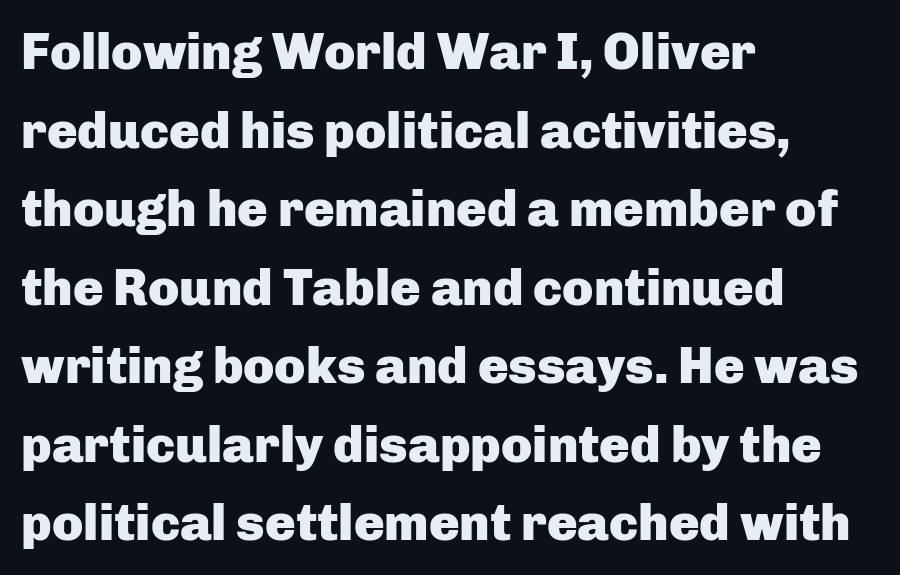
The image shows 51 px heavy sans-serif type, upright; set left-aligned, normal line spacing (1.54x), normal letter spacing, not underlined; low stroke contrast and a medium x-height.
